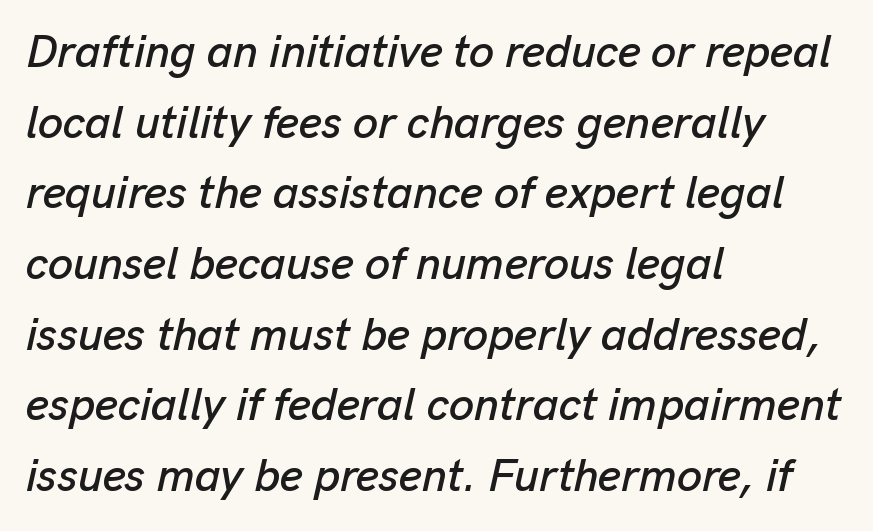
Q: Is the text italic (slanted)? A: Yes, it leans right by about 13 degrees.
Q: Is the text underlined? A: No.
Q: How is the paragraph aligned? A: Left-aligned.
Q: Is the spacing between letters normal or unusually wide? A: Normal.
Q: Is the spacing between lines tight, normal or loose? A: Normal.
Q: Width (condensed, normal, or wide)? A: Normal.
Q: Stroke contrast? A: Low.
Q: x-height? A: Medium.
Q: Monospaced? A: No.
